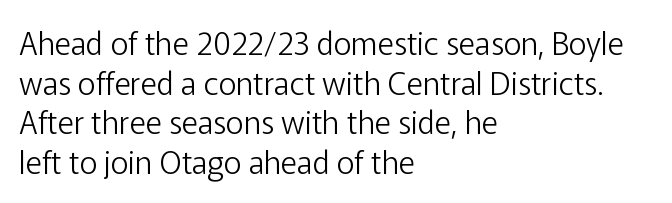
Q: Is the text bold? A: No.
Q: Is the text italic (slanted)? A: No, it is upright.
Q: Is the typeface a serif or a sans-serif typeface? A: Sans-serif.
Q: Is the text underlined? A: No.
Q: How is the paragraph aligned? A: Left-aligned.
Q: Is the spacing between letters normal or unusually wide? A: Normal.
Q: Is the spacing between lines tight, normal or loose? A: Normal.
Q: Width (condensed, normal, or wide)? A: Normal.
Q: Stroke contrast? A: Low.
Q: x-height? A: Medium.
Q: Monospaced? A: No.
